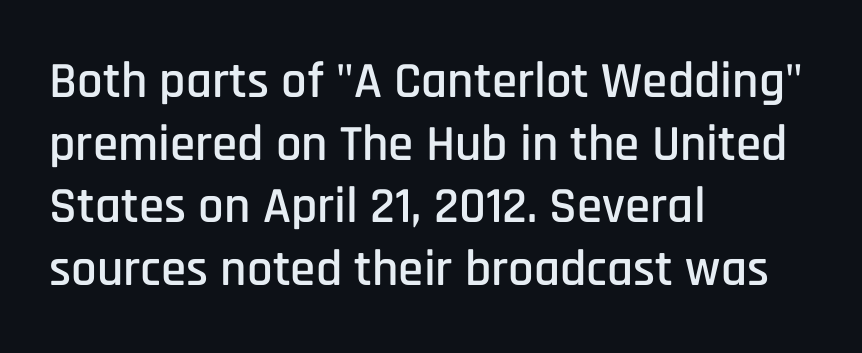
The paragraph shown leans on its left margin. Nobody touched the tracking dial on this one. This is the regular roman posture of the typeface. Spacing verdict: proportional, widths tailored to each character. The text was rendered using a sans face with plain stroke endings. This rendering features lettering with no underline.
